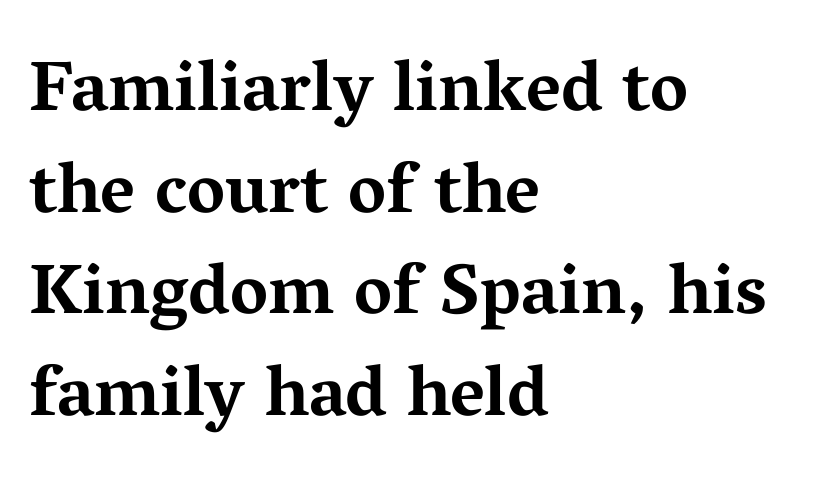
{"serif": "yes", "italic": "no", "bold": "yes", "weight": "bold", "width": "wide", "stroke_contrast": "medium", "x_height": "medium", "monospaced": "no", "underline": "no", "align": "left", "line_spacing": "normal", "line_spacing_ratio": 1.43, "letter_spacing": "normal", "letter_spacing_em": 0.0, "glyph_px": 71}
